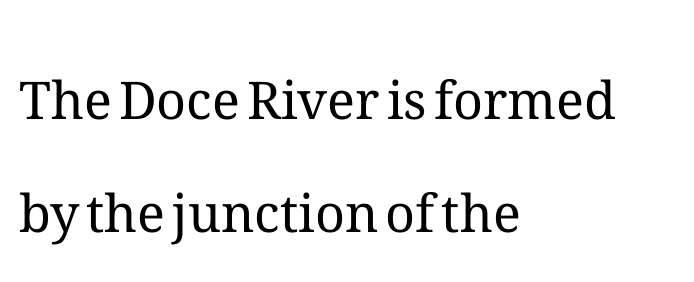
The image shows 52 px regular-weight type, upright; set left-aligned, loose line spacing (2.17x), normal letter spacing, not underlined; medium stroke contrast and a medium x-height.
